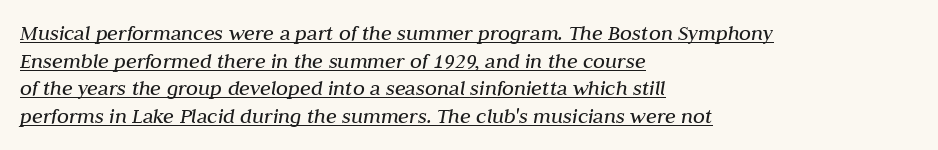
Q: Is the text bold? A: No.
Q: Is the text italic (slanted)? A: Yes, it leans right by about 10 degrees.
Q: Is the text underlined? A: Yes.
Q: How is the paragraph aligned? A: Left-aligned.
Q: Is the spacing between letters normal or unusually wide? A: Normal.
Q: Is the spacing between lines tight, normal or loose? A: Normal.
